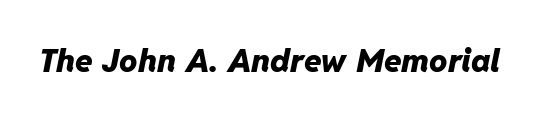
{"italic": "yes", "lean": "right", "slant_degrees": 11, "bold": "yes", "weight": "heavy", "width": "normal", "stroke_contrast": "low", "x_height": "medium", "monospaced": "no", "underline": "no", "letter_spacing": "normal", "letter_spacing_em": 0.0, "glyph_px": 32}
